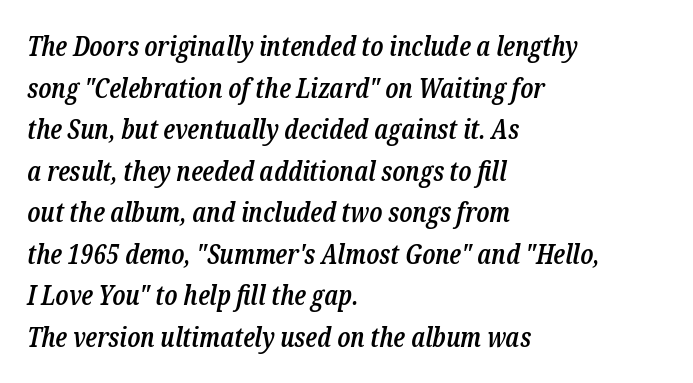
The image shows 27 px text type, italic (leaning right); set left-aligned, normal line spacing (1.54x), normal letter spacing, not underlined.
